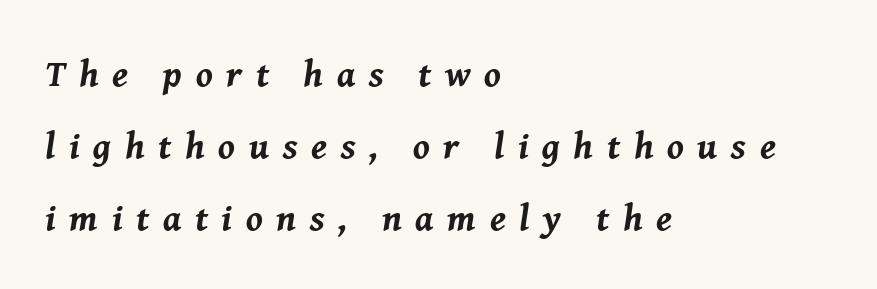
{"italic": "yes", "lean": "right", "slant_degrees": 8, "bold": "yes", "weight": "bold", "width": "normal", "stroke_contrast": "medium", "x_height": "medium", "monospaced": "no", "underline": "no", "align": "left", "line_spacing": "loose", "line_spacing_ratio": 1.94, "letter_spacing": "wide", "letter_spacing_em": 0.37, "glyph_px": 37}
